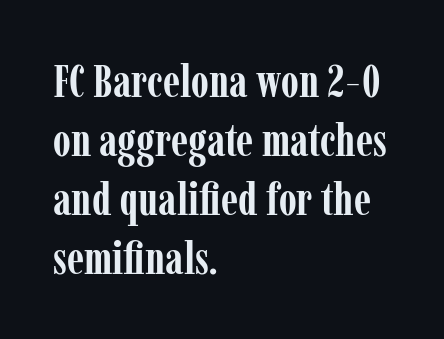
The image shows 46 px semibold, condensed serif type, upright; set left-aligned, normal line spacing (1.28x), normal letter spacing, not underlined; low stroke contrast and a medium x-height.
